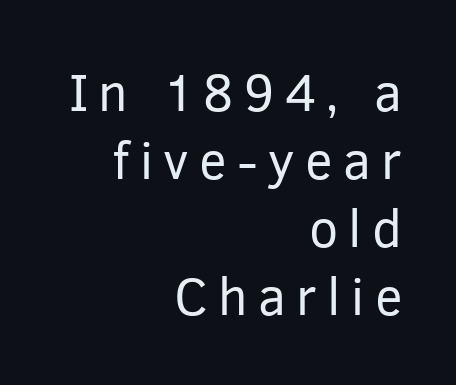
The image shows 52 px regular-weight sans-serif type, upright; set right-aligned, normal line spacing (1.31x), unusually wide letter spacing (+0.2 em), not underlined; low stroke contrast and a medium x-height.
